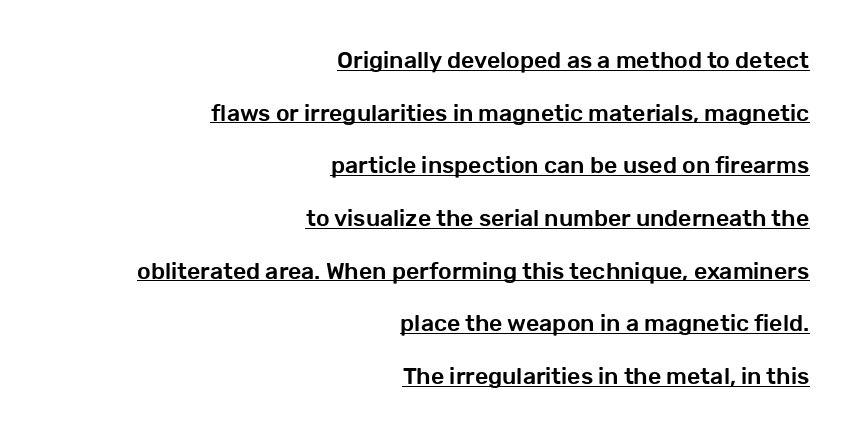
{"italic": "no", "underline": "yes", "align": "right", "line_spacing": "loose", "line_spacing_ratio": 2.29, "letter_spacing": "normal", "letter_spacing_em": 0.0, "glyph_px": 23}
